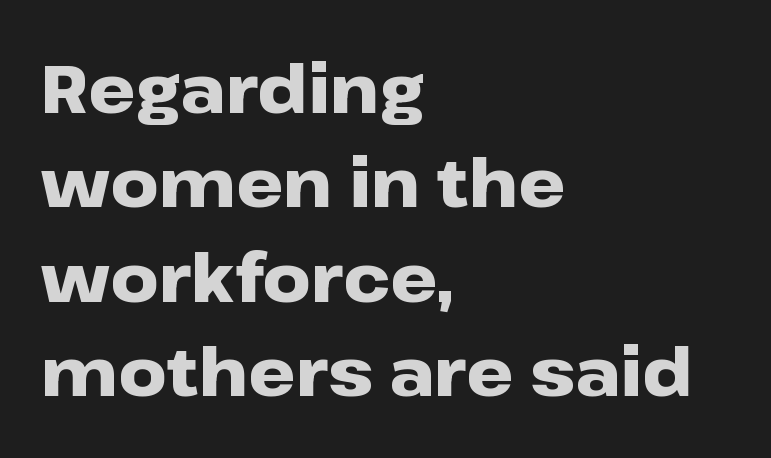
Q: Is the text bold? A: Yes.
Q: Is the text italic (slanted)? A: No, it is upright.
Q: Is the typeface a serif or a sans-serif typeface? A: Sans-serif.
Q: Is the text underlined? A: No.
Q: How is the paragraph aligned? A: Left-aligned.
Q: Is the spacing between letters normal or unusually wide? A: Normal.
Q: Is the spacing between lines tight, normal or loose? A: Normal.
Q: Width (condensed, normal, or wide)? A: Wide.
Q: Stroke contrast? A: Low.
Q: x-height? A: Medium.
Q: Monospaced? A: No.
